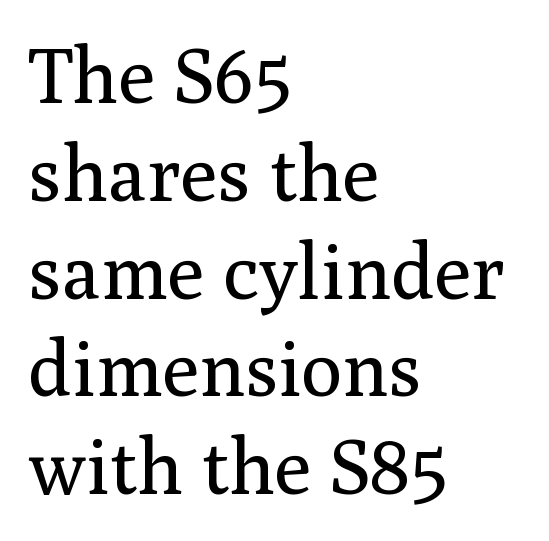
{"serif": "yes", "italic": "no", "bold": "no", "weight": "regular", "width": "normal", "stroke_contrast": "medium", "x_height": "medium", "monospaced": "no", "underline": "no", "align": "left", "line_spacing": "normal", "line_spacing_ratio": 1.27, "letter_spacing": "normal", "letter_spacing_em": 0.0, "glyph_px": 77}
